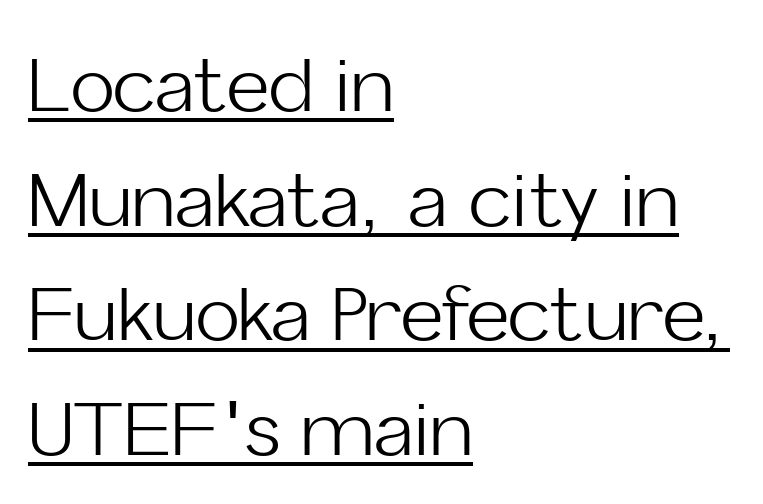
{"serif": "no", "italic": "no", "bold": "no", "weight": "light", "width": "normal", "stroke_contrast": "low", "x_height": "medium", "monospaced": "no", "underline": "yes", "align": "left", "line_spacing": "normal", "line_spacing_ratio": 1.55, "letter_spacing": "normal", "letter_spacing_em": 0.0, "glyph_px": 74}
